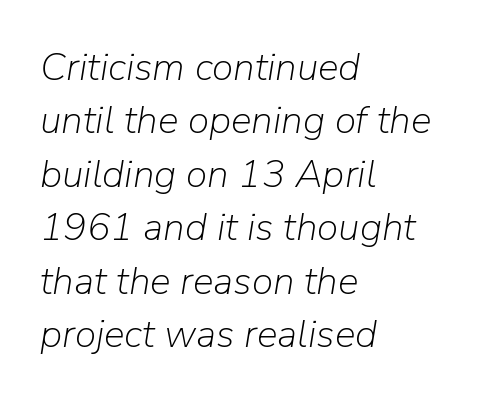
Emphasis-style slanted type is in use. Character widths vary here, with narrow letters taking less room than wide ones. Each stroke keeps to a modest, everyday thickness or less. Default kerning and tracking; the words read as compact shapes.
